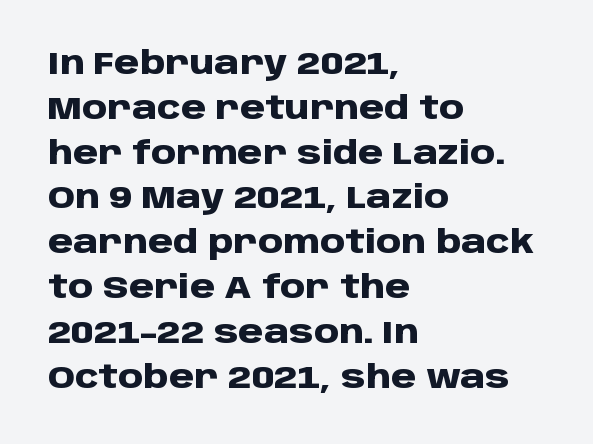
Q: Is the text bold? A: Yes.
Q: Is the text italic (slanted)? A: No, it is upright.
Q: Is the typeface a serif or a sans-serif typeface? A: Sans-serif.
Q: Is the text underlined? A: No.
Q: How is the paragraph aligned? A: Left-aligned.
Q: Is the spacing between letters normal or unusually wide? A: Normal.
Q: Is the spacing between lines tight, normal or loose? A: Normal.
Q: Width (condensed, normal, or wide)? A: Normal.
Q: Stroke contrast? A: Low.
Q: x-height? A: Large.
Q: Monospaced? A: No.
